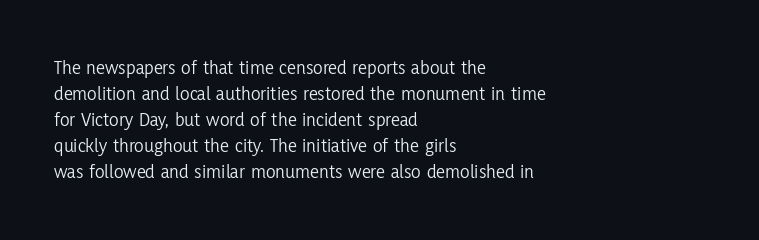
{"italic": "no", "bold": "no", "underline": "no", "align": "left", "line_spacing": "normal", "line_spacing_ratio": 1.3, "letter_spacing": "normal", "letter_spacing_em": 0.0, "glyph_px": 20}
